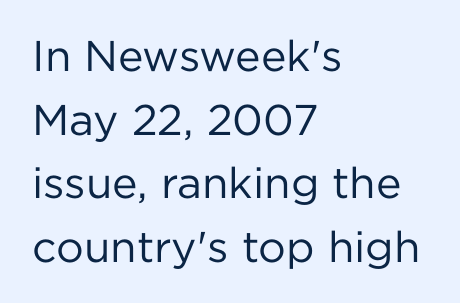
Q: Is the text bold? A: No.
Q: Is the text italic (slanted)? A: No, it is upright.
Q: Is the typeface a serif or a sans-serif typeface? A: Sans-serif.
Q: Is the text underlined? A: No.
Q: How is the paragraph aligned? A: Left-aligned.
Q: Is the spacing between letters normal or unusually wide? A: Normal.
Q: Is the spacing between lines tight, normal or loose? A: Normal.
Q: Width (condensed, normal, or wide)? A: Normal.
Q: Stroke contrast? A: Low.
Q: x-height? A: Medium.
Q: Monospaced? A: No.
